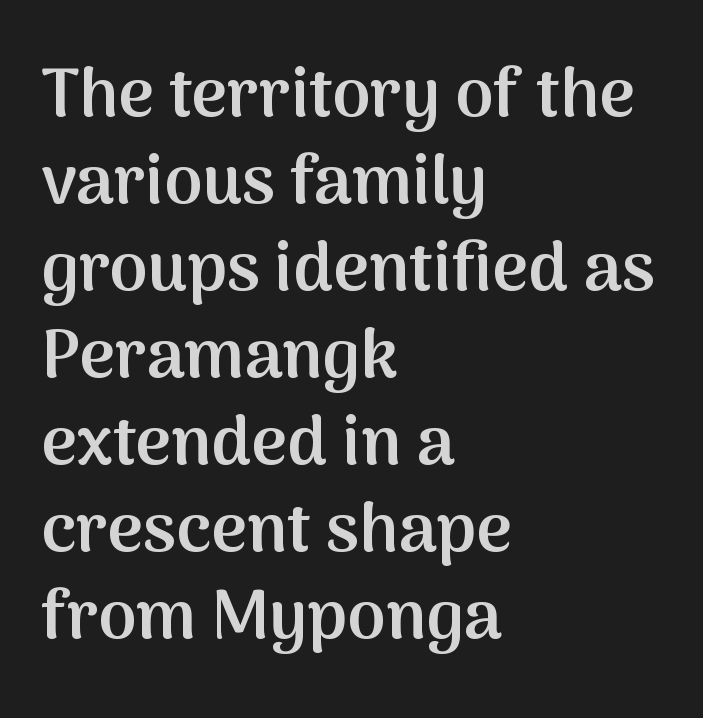
These lines were composed using upright roman letters. Does the type have serifs? No, each stem ends abruptly. Any mark beneath the type? The region is blank. The ragged edge is on the right, which tells us the setting is flush left. Short note: letters normally spaced. Weight: semibold (demi).
